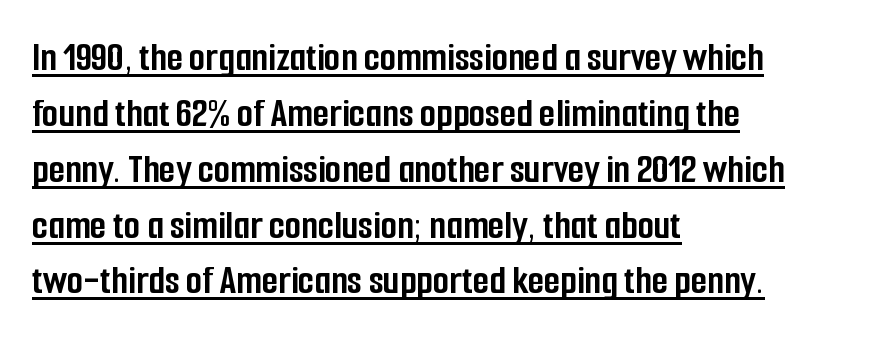
In terms of posture, this sample is upright. Caption: multi-line text, flush left, ragged right. The string is rendered with underlining switched on. Summary of vertical rhythm: regular, with standard interline spacing.
